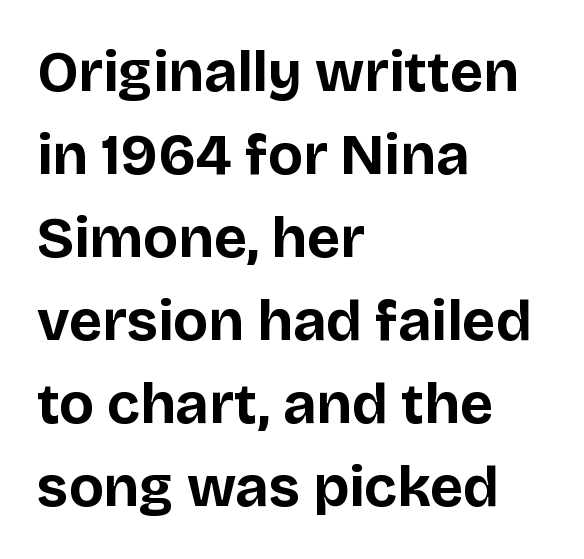
{"serif": "no", "italic": "no", "bold": "yes", "weight": "bold", "width": "normal", "stroke_contrast": "low", "x_height": "large", "monospaced": "no", "underline": "no", "align": "left", "line_spacing": "normal", "line_spacing_ratio": 1.43, "letter_spacing": "normal", "letter_spacing_em": 0.0, "glyph_px": 58}
